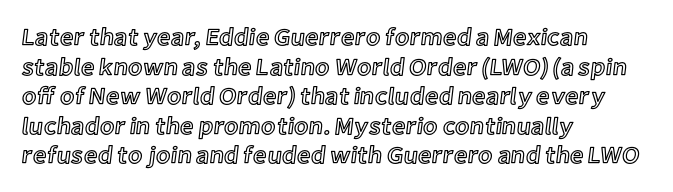
The rag falls on the right side of this text block. This sample uses plain, unmodified letter spacing. The strip under each line holds only bare page.
